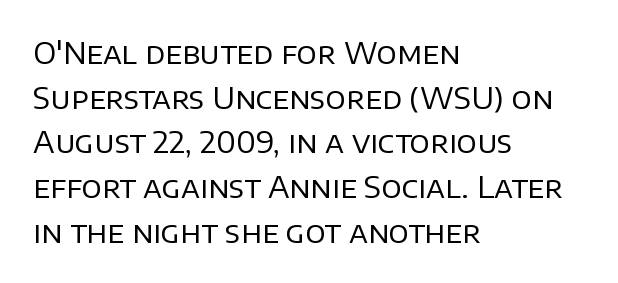
Q: Is the text bold? A: No.
Q: Is the text italic (slanted)? A: No, it is upright.
Q: Is the typeface a serif or a sans-serif typeface? A: Sans-serif.
Q: Is the text underlined? A: No.
Q: How is the paragraph aligned? A: Left-aligned.
Q: Is the spacing between letters normal or unusually wide? A: Normal.
Q: Is the spacing between lines tight, normal or loose? A: Normal.
Q: Width (condensed, normal, or wide)? A: Normal.
Q: Stroke contrast? A: Low.
Q: x-height? A: Large.
Q: Monospaced? A: No.
